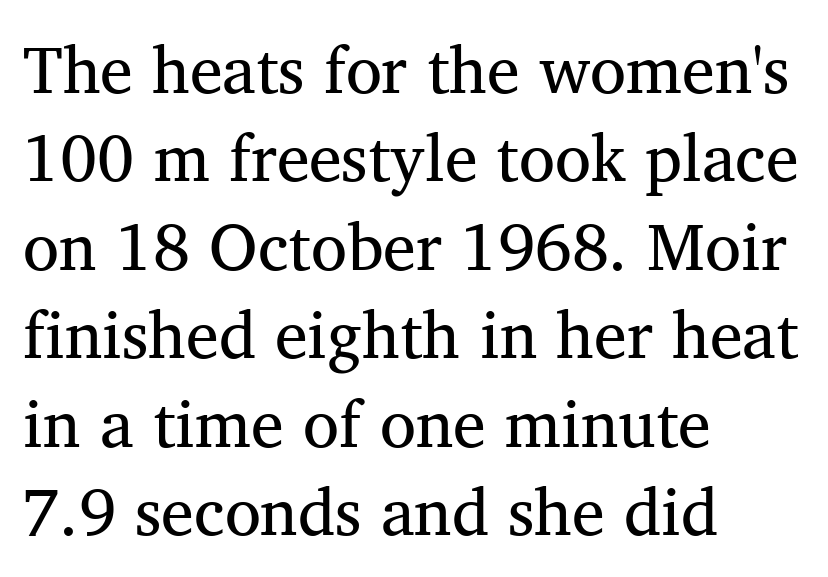
{"serif": "yes", "italic": "no", "bold": "no", "weight": "regular", "width": "normal", "stroke_contrast": "medium", "x_height": "medium", "monospaced": "no", "underline": "no", "align": "left", "line_spacing": "normal", "line_spacing_ratio": 1.34, "letter_spacing": "normal", "letter_spacing_em": 0.0, "glyph_px": 66}
